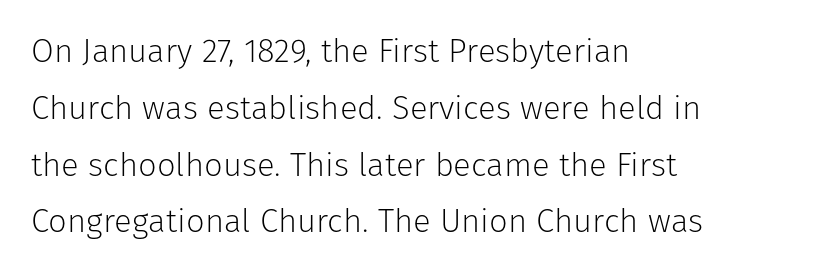
Q: Is the text bold? A: No.
Q: Is the text italic (slanted)? A: No, it is upright.
Q: Is the typeface a serif or a sans-serif typeface? A: Sans-serif.
Q: Is the text underlined? A: No.
Q: How is the paragraph aligned? A: Left-aligned.
Q: Is the spacing between letters normal or unusually wide? A: Normal.
Q: Width (condensed, normal, or wide)? A: Normal.
Q: Stroke contrast? A: Low.
Q: x-height? A: Medium.
Q: Monospaced? A: No.
